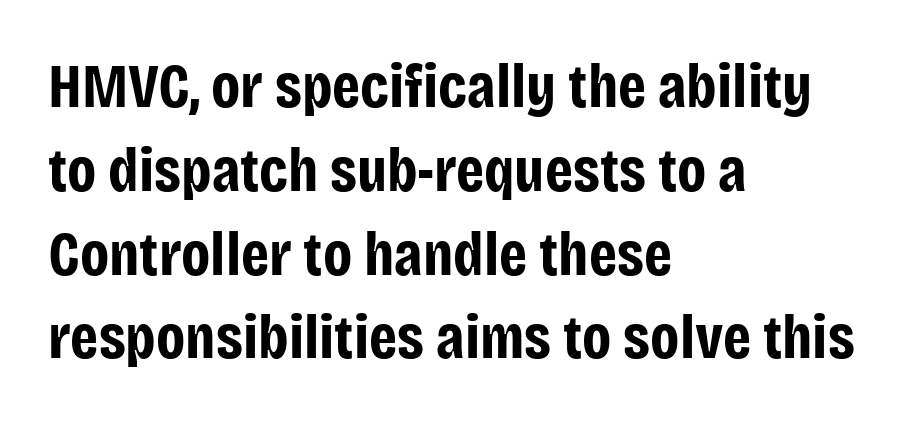
{"serif": "no", "italic": "no", "bold": "yes", "weight": "bold", "width": "condensed", "stroke_contrast": "low", "x_height": "large", "monospaced": "no", "underline": "no", "align": "left", "line_spacing": "normal", "line_spacing_ratio": 1.33, "letter_spacing": "normal", "letter_spacing_em": 0.0, "glyph_px": 63}
